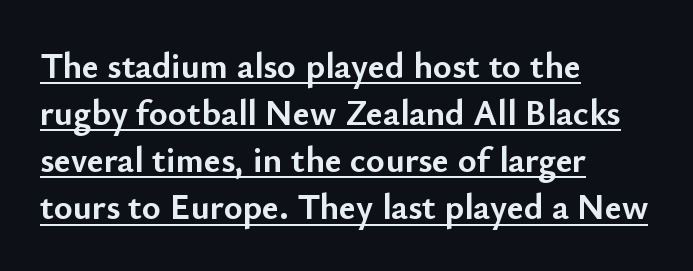
Horizontally, the lines are justified to the leading edge only. This sample has the flowing, uneven cadence of proportional lettering. Notice how thick the strokes are: this is what a full bold looks like. The lettering is marked with a stroke running underneath it. I'd call this a sans setting — the letters go barefoot.
